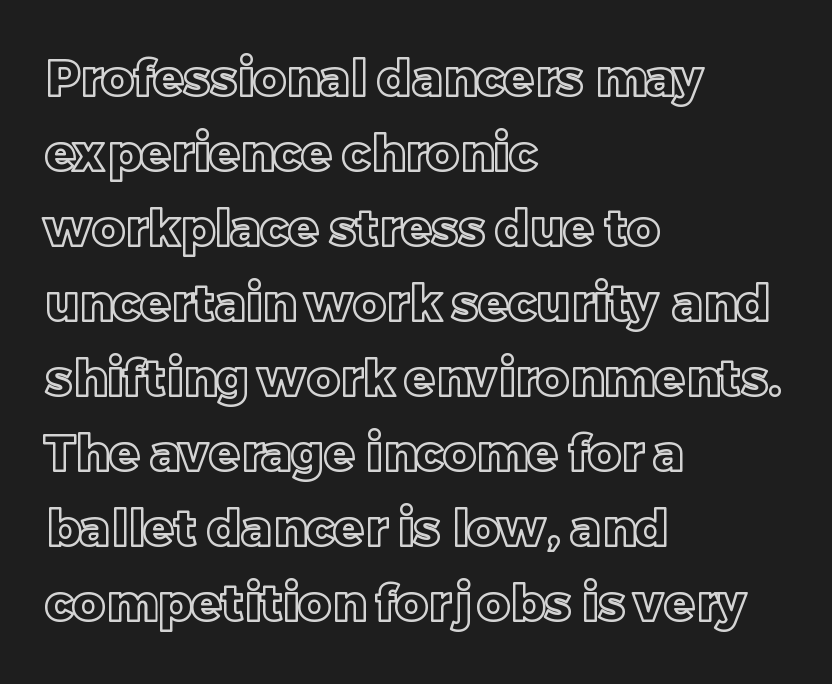
These lines stack with their left ends in a neat column. Notice how the stems are strictly vertical — no italics here. The space beneath each line is pristine and unruled. These lines are rendered in a variable-pitch font. One glance says typical: line gaps are just what's usual.
